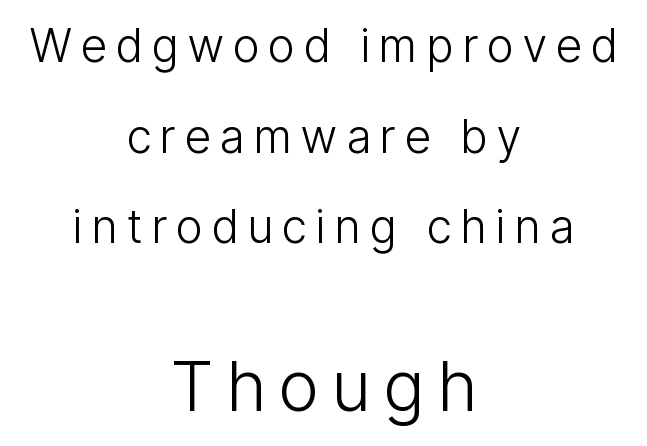
Visually the block forms a symmetrical silhouette, jagged on both flanks. Vertical strokes here are truly vertical. Underlining? Definitely not there. You get the small type first, then a jump to larger type. The rendering uses natural spacing where letterforms have individual widths.
